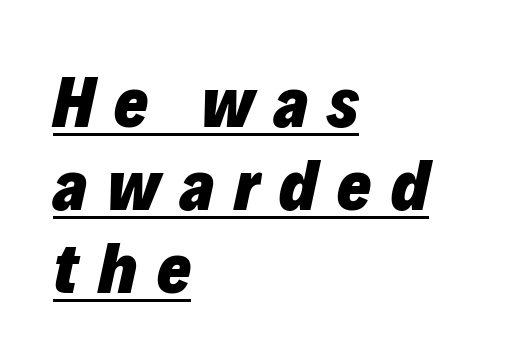
The designer dialed line spacing down below the default. This rendering uses left alignment, leaving the right contour irregular. The face used here appears with an underline applied. Someone cranked the tracking dial way up on this one. Here the designer chose a conventional face with non-uniform glyph widths.
